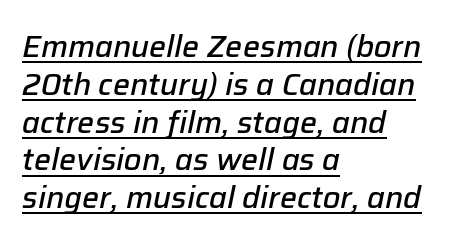
These lines are rendered in a variable-pitch font. All the whitespace from short lines collects on the right. Moderately thickened strokes mark this as semibold type. The tracking reads as untouched default to a designer's eye. The string is rendered with underlining switched on.
